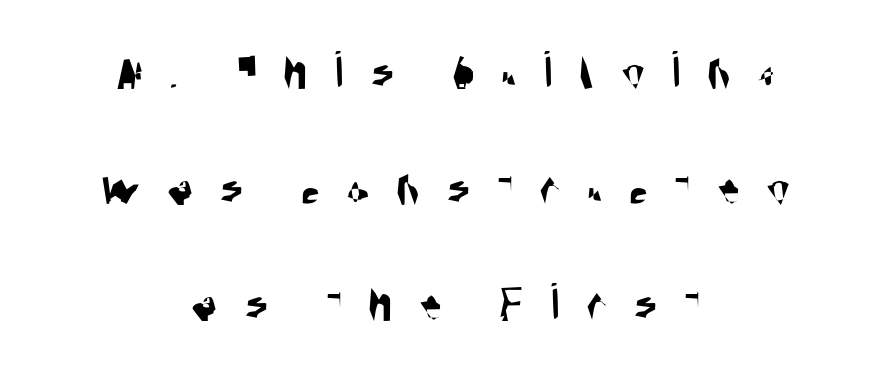
Quick note: interline space is abundant. The passage shown is typed in a proportional face where columns would drift. The rendering shows plain stroke endings on the letterforms — a sans-serif design. This sample is center-justified, so both line endings float freely. The letters are spread apart with noticeably loose tracking. The gap between lines stays unmarked.
